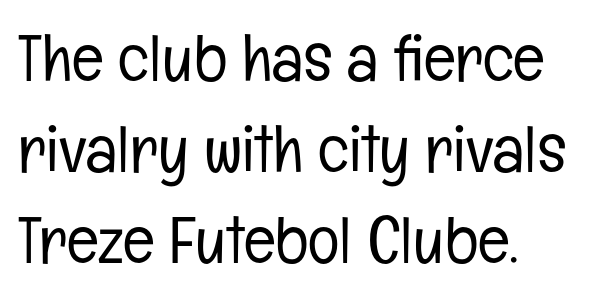
{"serif": "no", "italic": "no", "bold": "no", "weight": "light", "width": "condensed", "stroke_contrast": "low", "x_height": "medium", "monospaced": "no", "underline": "no", "align": "left", "line_spacing": "normal", "line_spacing_ratio": 1.38, "letter_spacing": "normal", "letter_spacing_em": 0.0, "glyph_px": 66}
